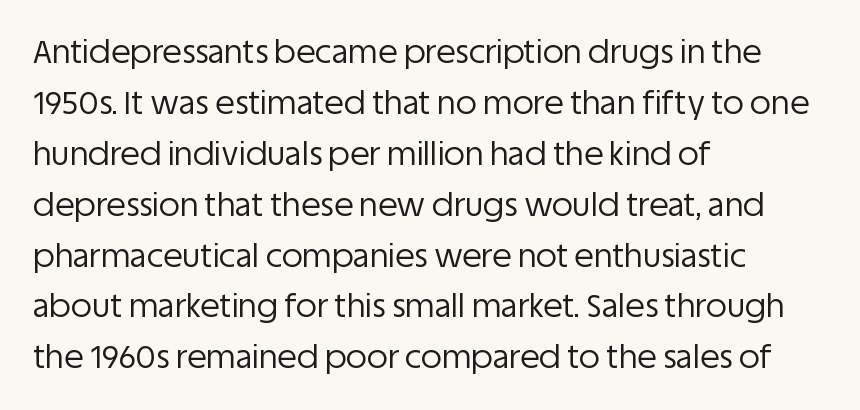
The passage shown stacks its lines at a standard gap. Note the varied advance widths — an 'i' is clearly narrower than an 'm'. The gap between lines stays unmarked. Observe the ordinary spacing: letters are neighbours, not strangers.
